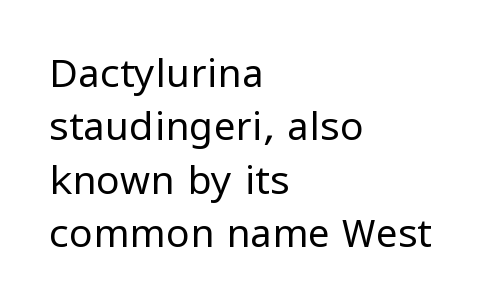
The glyphs in this specimen are sans serif. Compared with a typical body face, this is equally light or lighter still. The rendering keeps characters at their native spacing. You can tell it's not italic because the verticals are truly vertical.
